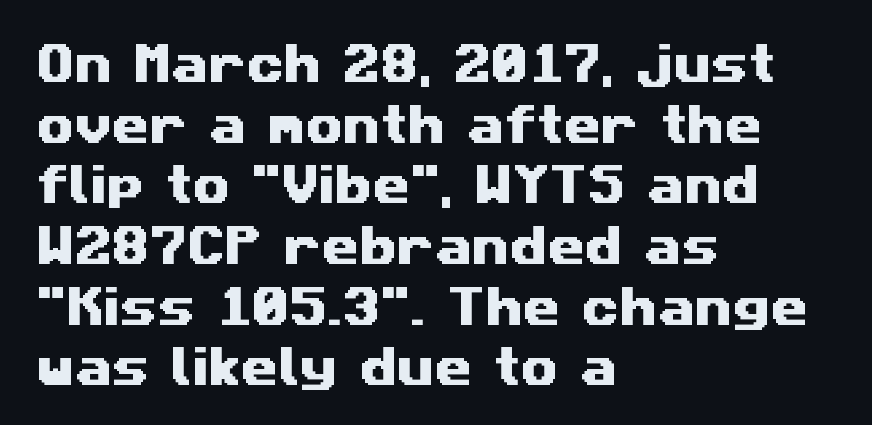
Serif or sans? Sans — the stroke terminals are bare. Horizontally, the lines are justified to the leading edge only. Words float on clear page, feet unadorned. The face used here is proportionally spaced, like ordinary book or web type.
